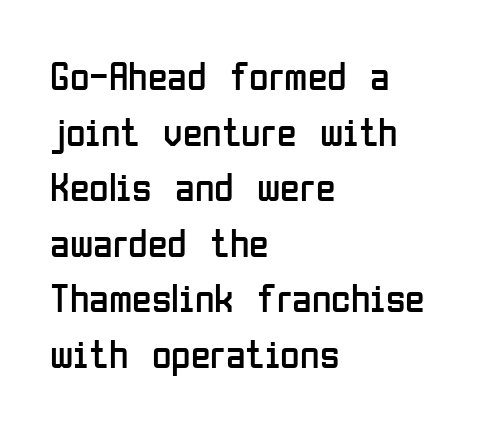
Q: Is the text bold? A: No.
Q: Is the text italic (slanted)? A: No, it is upright.
Q: Is the typeface a serif or a sans-serif typeface? A: Sans-serif.
Q: Is the text underlined? A: No.
Q: How is the paragraph aligned? A: Left-aligned.
Q: Is the spacing between letters normal or unusually wide? A: Normal.
Q: Is the spacing between lines tight, normal or loose? A: Normal.
Q: Width (condensed, normal, or wide)? A: Condensed.
Q: Stroke contrast? A: Low.
Q: x-height? A: Medium.
Q: Monospaced? A: No.
